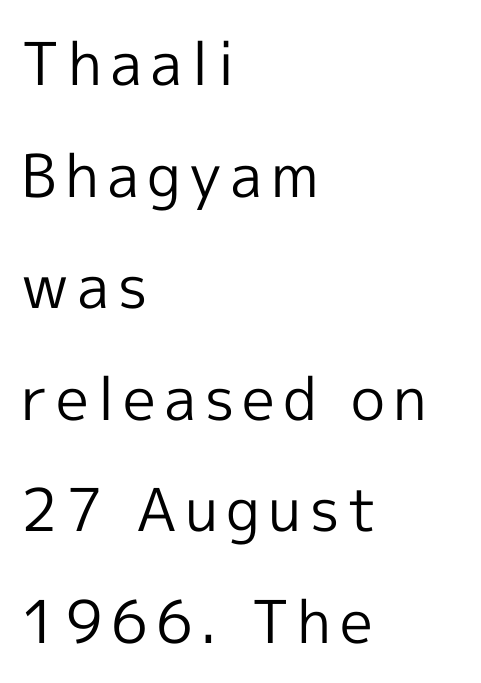
Designer's note — italics off, roman on. These lines are rendered in a variable-pitch font. Underlining? Definitely not there. Is the block centered? No — it sits flush against the left margin.
